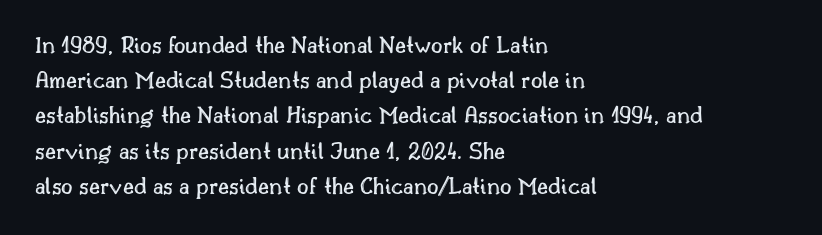
{"italic": "no", "underline": "no", "align": "left", "line_spacing": "normal", "line_spacing_ratio": 1.41, "letter_spacing": "normal", "letter_spacing_em": 0.0, "glyph_px": 25}
